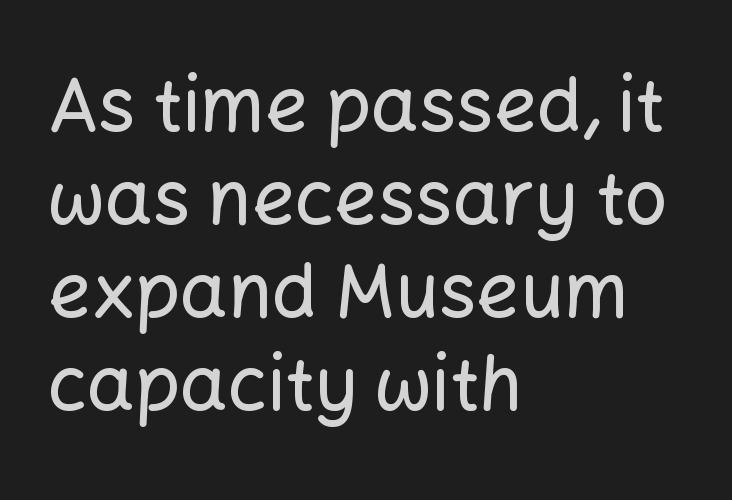
{"serif": "no", "italic": "no", "width": "normal", "stroke_contrast": "low", "x_height": "medium", "monospaced": "no", "underline": "no", "align": "left", "line_spacing_ratio": 1.24, "letter_spacing": "normal", "letter_spacing_em": 0.0, "glyph_px": 75}
